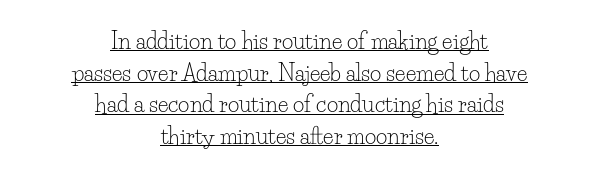
This rendering leaves character spacing at its baseline value. Quick note: underline on. Leftover space on each line is divided equally before and after the words. If you measured baseline to baseline, you'd find a middling distance.
